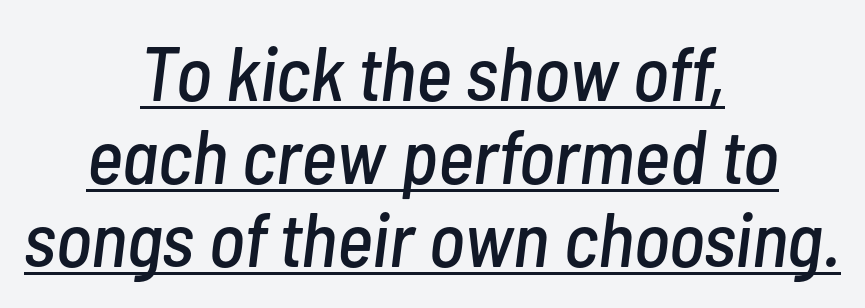
{"italic": "yes", "lean": "right", "slant_degrees": 7, "width": "condensed", "stroke_contrast": "low", "x_height": "medium", "monospaced": "no", "underline": "yes", "align": "center", "line_spacing": "tight", "line_spacing_ratio": 1.08, "letter_spacing": "normal", "letter_spacing_em": 0.0, "glyph_px": 77}
